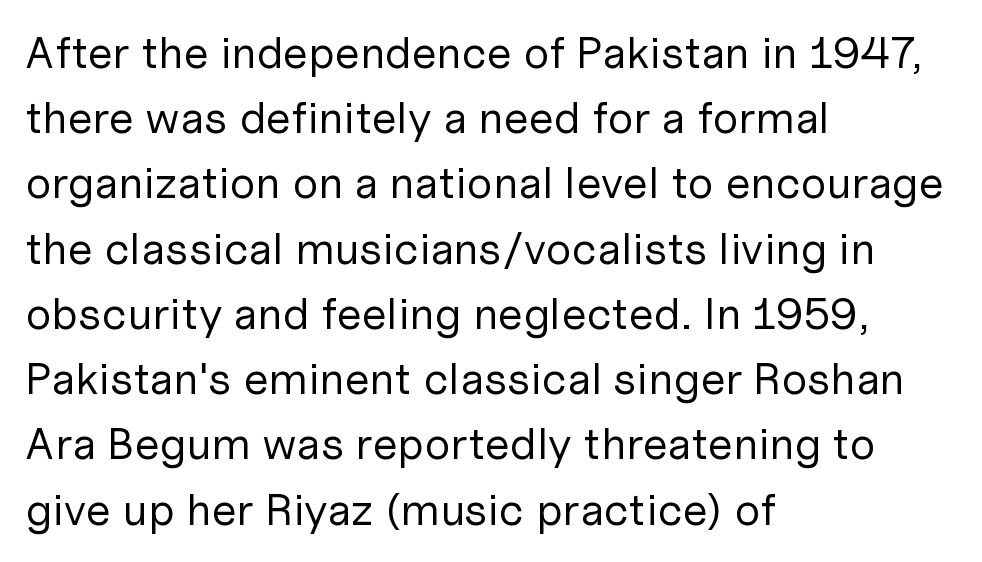
{"serif": "no", "italic": "no", "bold": "no", "weight": "regular", "width": "normal", "stroke_contrast": "low", "x_height": "medium", "monospaced": "no", "underline": "no", "align": "left", "line_spacing": "normal", "line_spacing_ratio": 1.45, "letter_spacing": "normal", "letter_spacing_em": 0.0, "glyph_px": 45}
